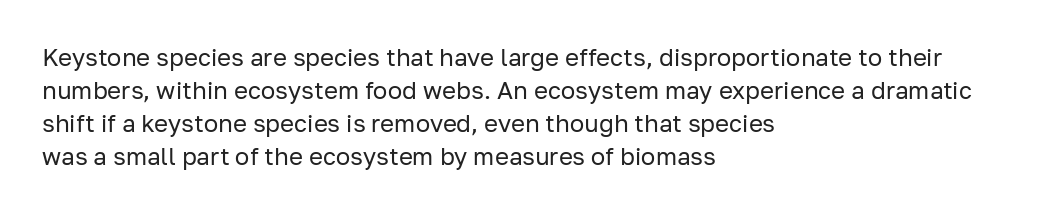
{"italic": "no", "bold": "no", "underline": "no", "align": "left", "line_spacing": "normal", "line_spacing_ratio": 1.37, "letter_spacing": "normal", "letter_spacing_em": 0.0, "glyph_px": 24}
